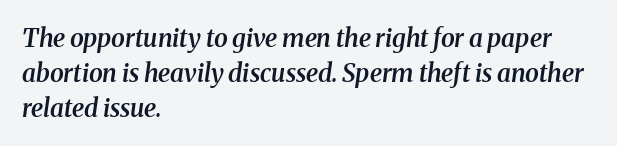
{"italic": "yes", "lean": "right", "slant_degrees": 8, "bold": "semi", "underline": "no", "align": "left", "line_spacing": "normal", "line_spacing_ratio": 1.4, "letter_spacing": "normal", "letter_spacing_em": 0.0, "glyph_px": 25}
